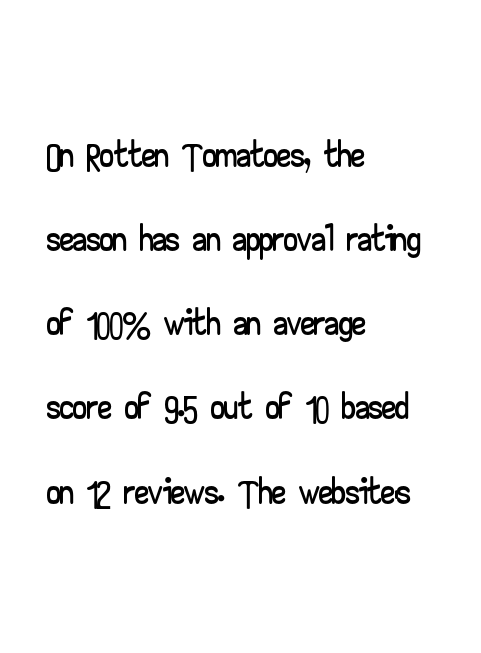
The image shows 55 px wide sans-serif type, upright; set left-aligned, normal line spacing (1.53x), normal letter spacing, not underlined; low stroke contrast and a small x-height.
